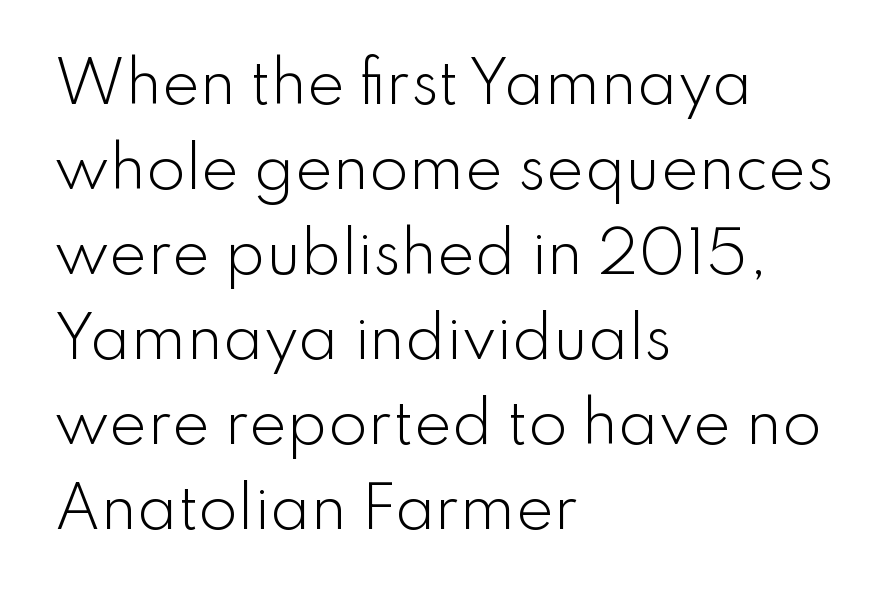
{"serif": "no", "italic": "no", "bold": "no", "weight": "light", "width": "normal", "stroke_contrast": "low", "x_height": "small", "monospaced": "no", "underline": "no", "align": "left", "line_spacing": "normal", "line_spacing_ratio": 1.49, "letter_spacing": "normal", "letter_spacing_em": 0.0, "glyph_px": 57}
